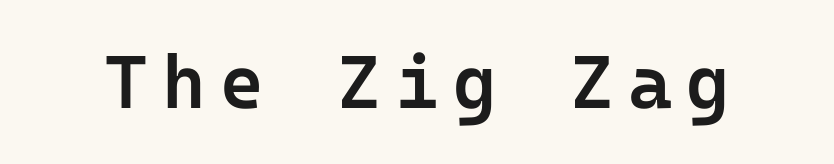
{"serif": "no", "italic": "no", "bold": "semi", "weight": "semibold", "width": "normal", "stroke_contrast": "low", "x_height": "medium", "underline": "no", "glyph_px": 75}
